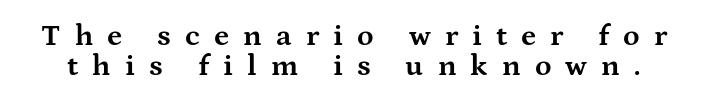
The leading is snug, giving the passage a crowded texture. Short note: letters widely spaced. The font is running at its bold setting. Here the designer chose a conventional face with non-uniform glyph widths. This is roman type, the default non-slanted kind.
